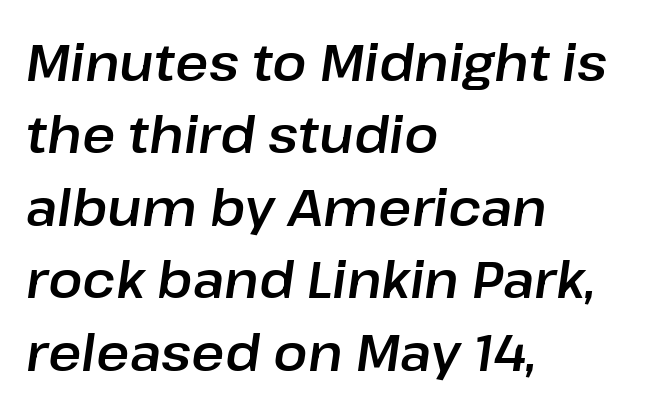
Q: Is the text italic (slanted)? A: Yes, it leans right by about 8 degrees.
Q: Is the text underlined? A: No.
Q: How is the paragraph aligned? A: Left-aligned.
Q: Is the spacing between letters normal or unusually wide? A: Normal.
Q: Is the spacing between lines tight, normal or loose? A: Normal.
Q: Width (condensed, normal, or wide)? A: Normal.
Q: Stroke contrast? A: Low.
Q: x-height? A: Medium.
Q: Monospaced? A: No.
